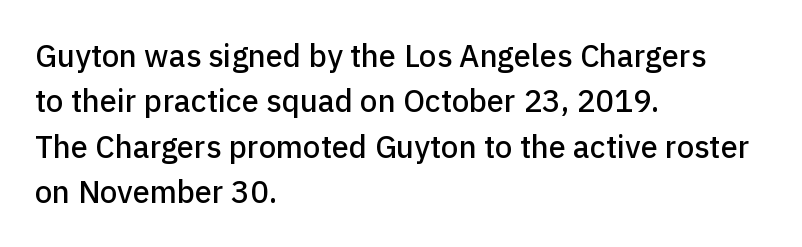
{"serif": "no", "italic": "no", "width": "normal", "stroke_contrast": "low", "x_height": "medium", "monospaced": "no", "underline": "no", "align": "left", "line_spacing": "normal", "line_spacing_ratio": 1.46, "letter_spacing": "normal", "letter_spacing_em": 0.0, "glyph_px": 31}
